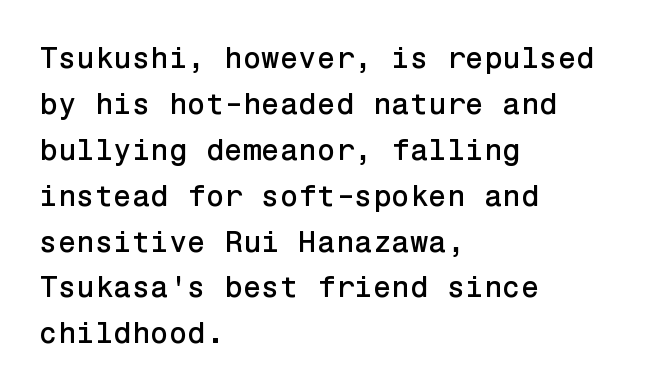
The image shows 30 px sans-serif type, upright; set left-aligned, normal line spacing (1.53x), normal letter spacing, not underlined; low stroke contrast and a medium x-height.
